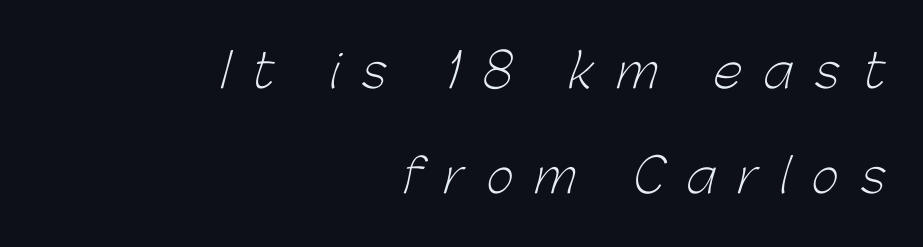
The image shows 47 px light sans-serif type; set right-aligned, loose line spacing (2.24x), unusually wide letter spacing (+0.47 em), not underlined; low stroke contrast and a medium x-height.
